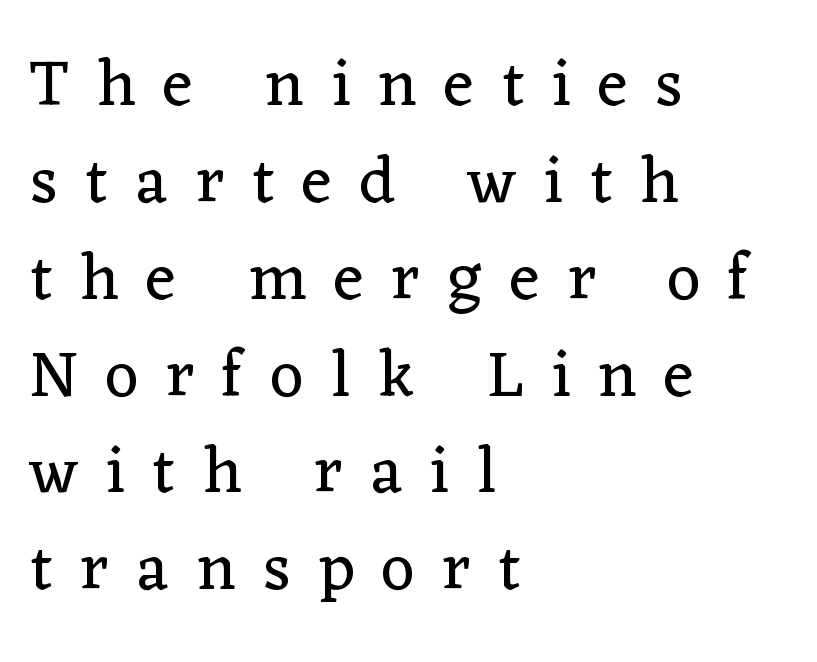
The image shows 65 px regular-weight serif type, upright; set left-aligned, normal line spacing (1.49x), unusually wide letter spacing (+0.43 em), not underlined; low stroke contrast and a medium x-height.
